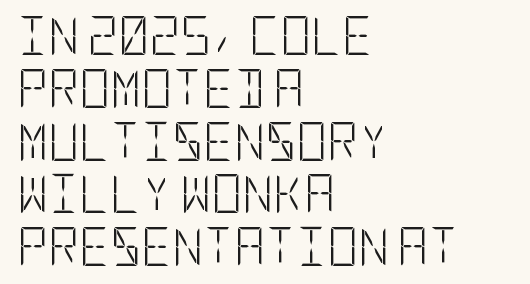
The image shows 38 px light, condensed sans-serif type, upright; set left-aligned, normal line spacing (1.39x), normal letter spacing, not underlined; low stroke contrast and a large x-height.
